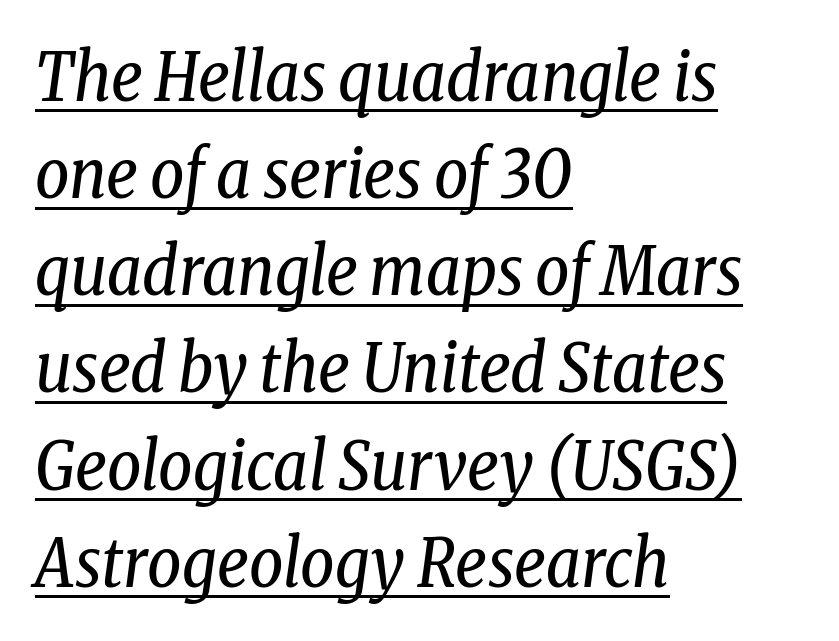
Students, note that the glyphs here touch the page at normal intervals. The weight tops out at a normal text grade. The string is rendered with underlining switched on. The compositor pushed each line to the left boundary. Characters are canted at an angle relative to the baseline's perpendicular.
